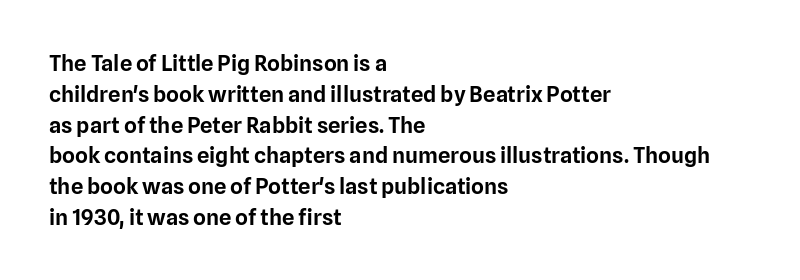
Q: Is the text italic (slanted)? A: No, it is upright.
Q: Is the text underlined? A: No.
Q: How is the paragraph aligned? A: Left-aligned.
Q: Is the spacing between letters normal or unusually wide? A: Normal.
Q: Is the spacing between lines tight, normal or loose? A: Normal.
